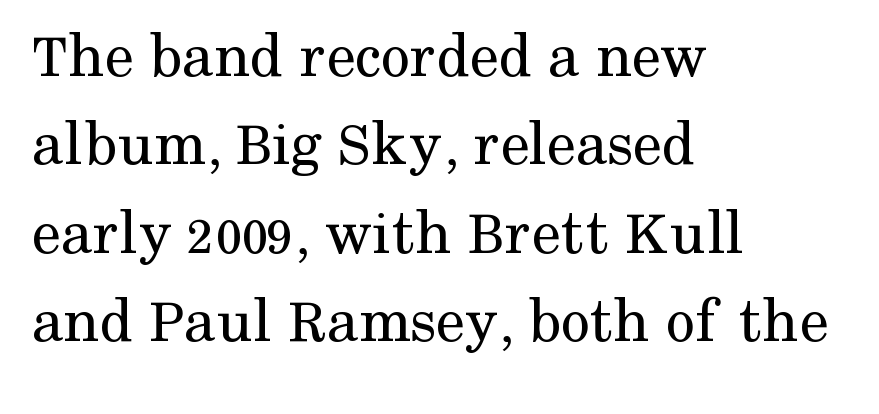
Examine the stroke ends and you'll spot serifs. Evenly set lines give the paragraph a standard silhouette. Descenders are the only things crossing below the line. Is this a fixed-width face? No — the glyphs have proportional, varying widths. Here the glyphs are tracked normally, forming tight word shapes. The cut favours lightness, reaching ordinary text weight at its darkest.
